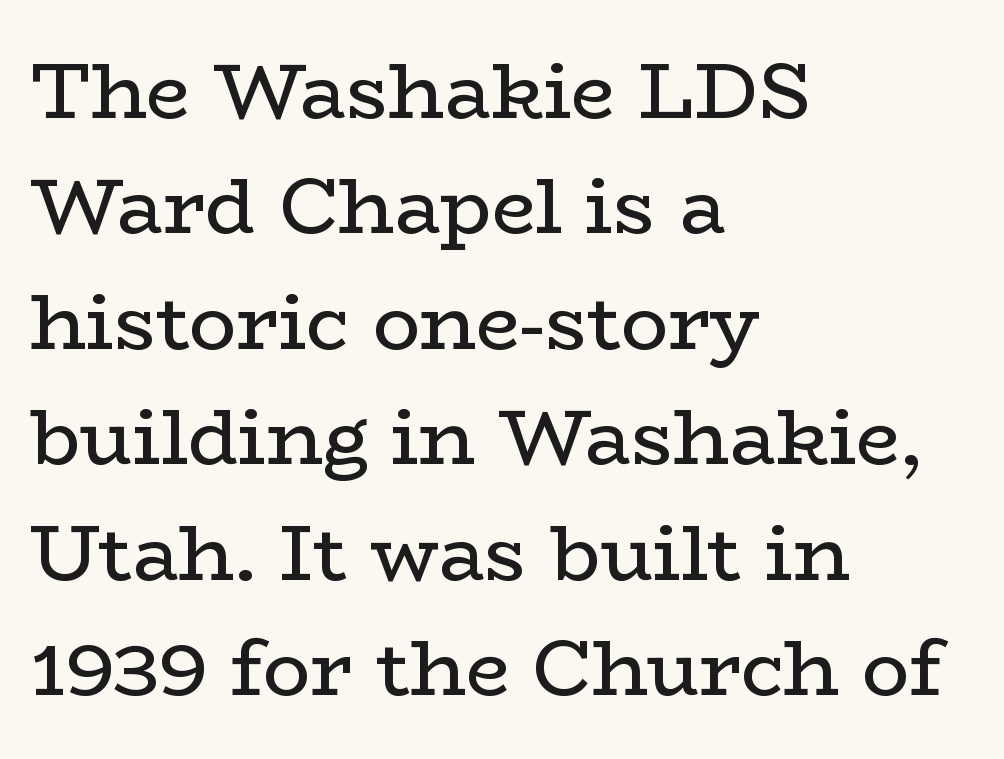
The image shows 78 px regular-weight, wide serif type, upright; set left-aligned, normal line spacing (1.48x), normal letter spacing, not underlined; low stroke contrast and a medium x-height.
